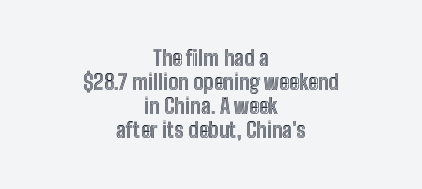
The image shows 21 px text type, upright; set centered, tight line spacing (1.15x), normal letter spacing, not underlined.
